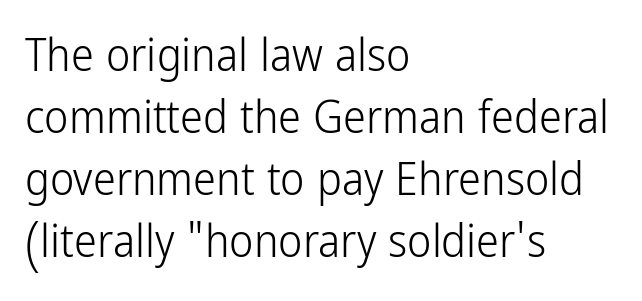
The image shows 46 px light, condensed sans-serif type, upright; set left-aligned, normal line spacing (1.35x), normal letter spacing, not underlined; low stroke contrast and a medium x-height.
